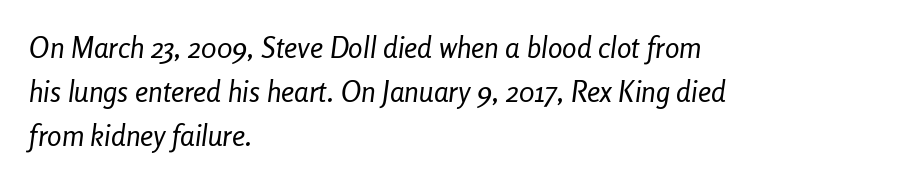
Q: Is the text bold? A: No.
Q: Is the text italic (slanted)? A: Yes, it leans right by about 8 degrees.
Q: Is the text underlined? A: No.
Q: How is the paragraph aligned? A: Left-aligned.
Q: Is the spacing between letters normal or unusually wide? A: Normal.
Q: Is the spacing between lines tight, normal or loose? A: Normal.
Q: Width (condensed, normal, or wide)? A: Condensed.
Q: Stroke contrast? A: Low.
Q: x-height? A: Medium.
Q: Monospaced? A: No.
